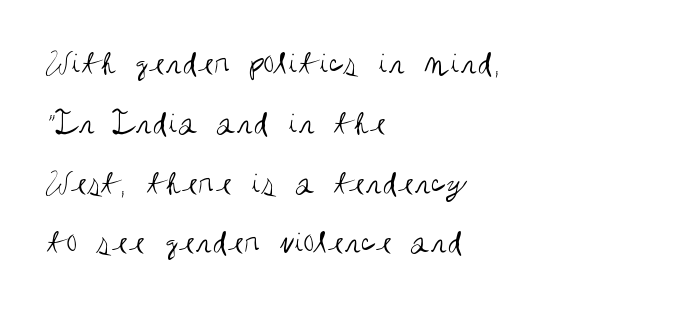
{"serif": "no", "bold": "no", "weight": "regular", "width": "condensed", "stroke_contrast": "medium", "x_height": "large", "monospaced": "no", "underline": "no", "align": "left", "line_spacing": "normal", "line_spacing_ratio": 1.66, "letter_spacing": "normal", "letter_spacing_em": 0.0, "glyph_px": 36}
